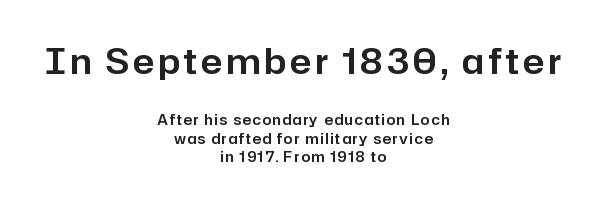
The words here are not underlined. Varying glyph widths throughout — classic text-font behaviour. The rows are spaced the way most documents space them. Serifs: no, the terminals of the letterforms are clean.
